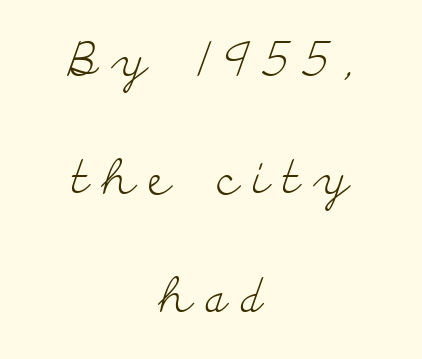
The image shows 48 px light, wide serif type; set centered, loose line spacing (2.46x), unusually wide letter spacing (+0.28 em), not underlined; low stroke contrast and a small x-height.
